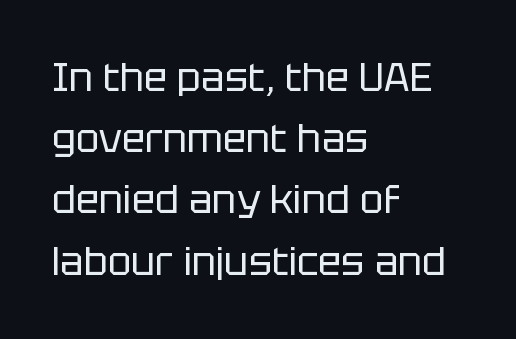
A classic flush-left, rag-right setting is used for this passage. In terms of leading, this rendering sits right in the middle. Observe the absence of serifs on each vertical stroke in this sample. Rendered with straight, roman letterforms. The rendering keeps characters at their native spacing. Character widths vary here, with narrow letters taking less room than wide ones.
